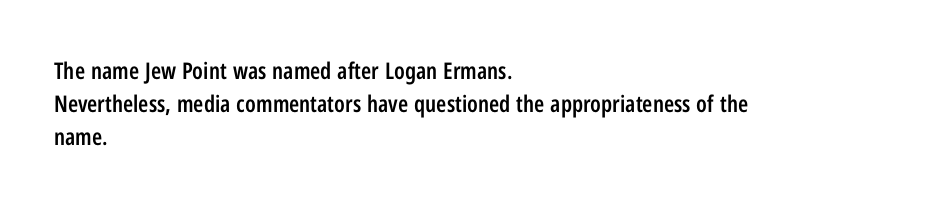
Q: Is the text bold? A: Semi-bold.
Q: Is the text italic (slanted)? A: No, it is upright.
Q: Is the text underlined? A: No.
Q: How is the paragraph aligned? A: Left-aligned.
Q: Is the spacing between letters normal or unusually wide? A: Normal.
Q: Is the spacing between lines tight, normal or loose? A: Normal.
